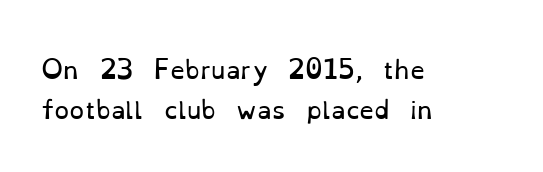
The image shows 24 px text type, upright; set left-aligned, normal line spacing (1.67x), normal letter spacing, not underlined.
